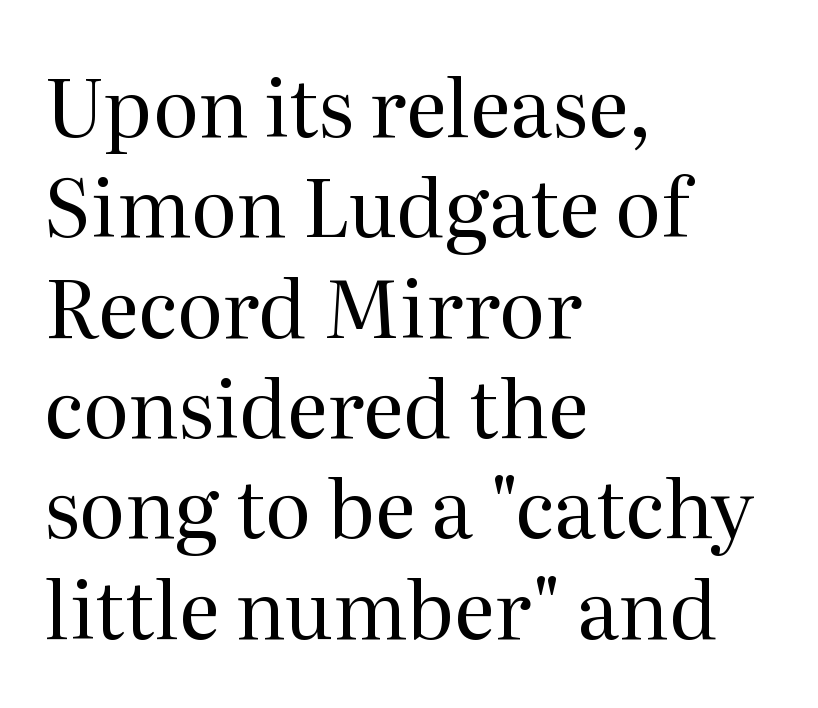
{"serif": "yes", "italic": "no", "bold": "no", "weight": "regular", "width": "normal", "stroke_contrast": "medium", "x_height": "medium", "monospaced": "no", "underline": "no", "align": "left", "line_spacing": "normal", "line_spacing_ratio": 1.27, "letter_spacing": "normal", "letter_spacing_em": 0.0, "glyph_px": 79}
